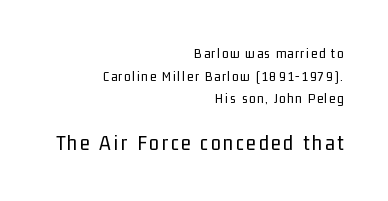
The image shows 22 px text type, upright; set right-aligned, normal line spacing (1.61x), not underlined; the second (bottom) block is 1.57x larger.
